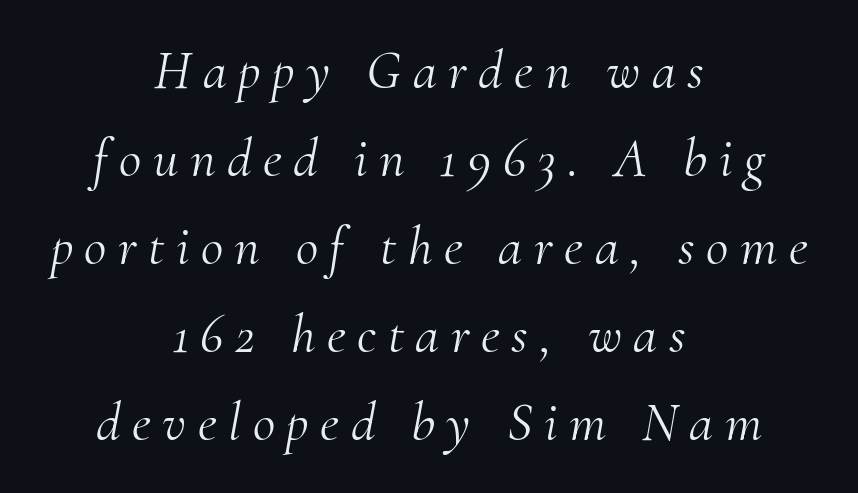
The image shows 55 px light serif type, italic (leaning right); set centered, normal line spacing (1.6x), unusually wide letter spacing (+0.21 em), not underlined; medium stroke contrast and a small x-height.
